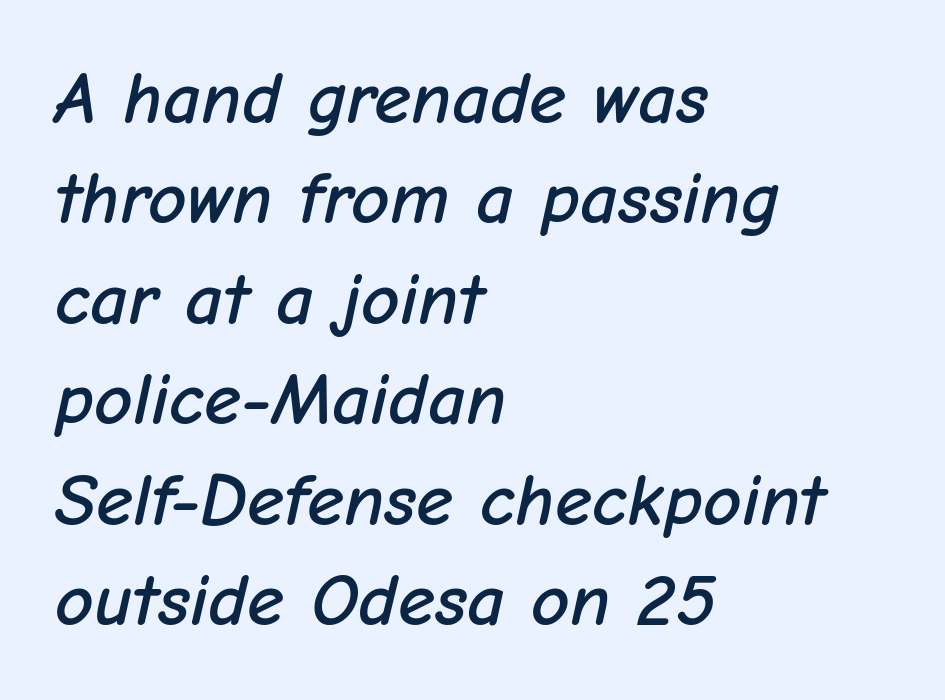
These lines keep a tight, regular rhythm from letter to letter. Descenders are the only things crossing below the line. A typesetter would call this proportional, since set widths differ per character. Posture: slanted.
